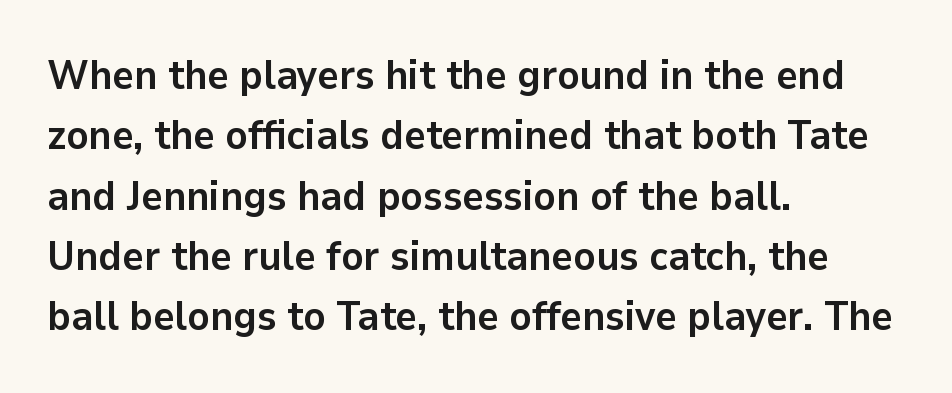
Notice how the stems are strictly vertical — no italics here. Typographically, this falls in the sans-serif category. Students, observe: this is what conventionally led text looks like. How are the letters spaced? Ordinarily, with no added tracking. Decoration check: the copy has no underline. Think of a printed novel: that variable character pitch is what you see here.
